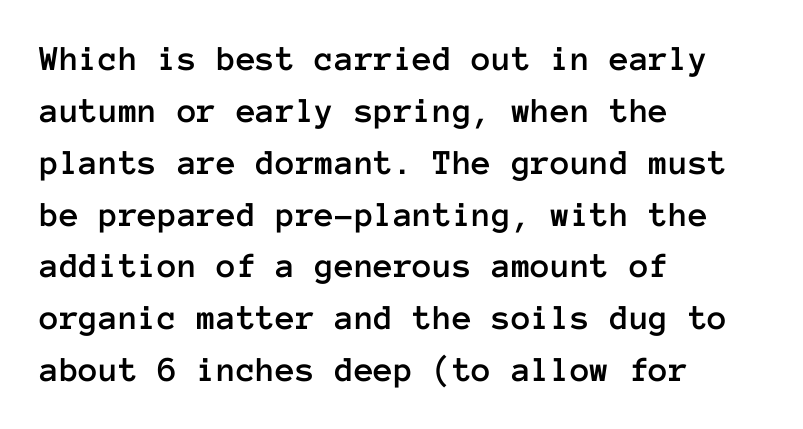
Note the uniform advance width — an 'i' takes as much space as an 'm'. The passage is arranged the way most books set body copy — flush left. The rows are spaced the way most documents space them. Do the letters lean? They stand straight. The space beneath each line is pristine and unruled. The line texture is even and compact thanks to regular tracking.
